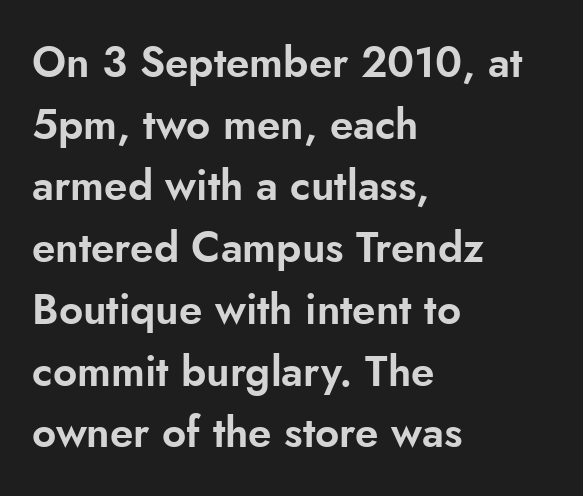
{"serif": "no", "italic": "no", "width": "normal", "stroke_contrast": "low", "x_height": "small", "monospaced": "no", "underline": "no", "align": "left", "line_spacing": "normal", "line_spacing_ratio": 1.47, "letter_spacing": "normal", "letter_spacing_em": 0.0, "glyph_px": 42}
